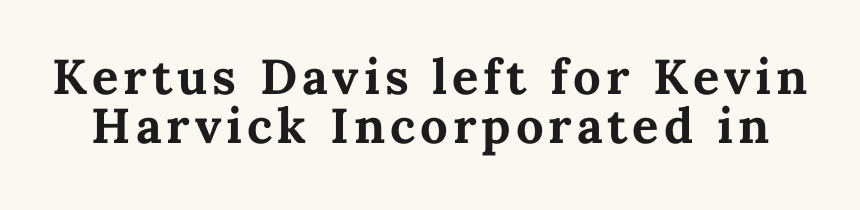
Rule under the text: the space is simply empty. The passage shown is typed in a proportional face where columns would drift. Vertical spacing — tight. The font's upright variant was chosen for this text.
